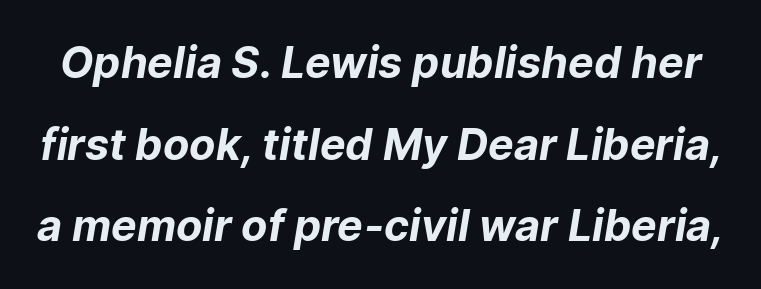
The image shows 43 px bold sans-serif type; set loose line spacing (1.9x), normal letter spacing, not underlined; low stroke contrast and a medium x-height.
